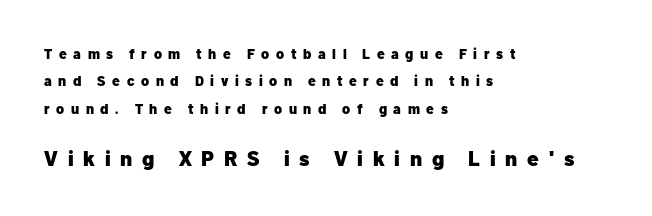
Q: Is the text bold? A: Yes.
Q: Is the text italic (slanted)? A: No, it is upright.
Q: Is the text underlined? A: No.
Q: How is the paragraph aligned? A: Left-aligned.
Q: Is the spacing between letters normal or unusually wide? A: Unusually wide.
Q: Is the spacing between lines tight, normal or loose? A: Loose.
Q: Which block of text is set in a larger size, the first (top) or the second (bottom)? A: The second (bottom) one.
